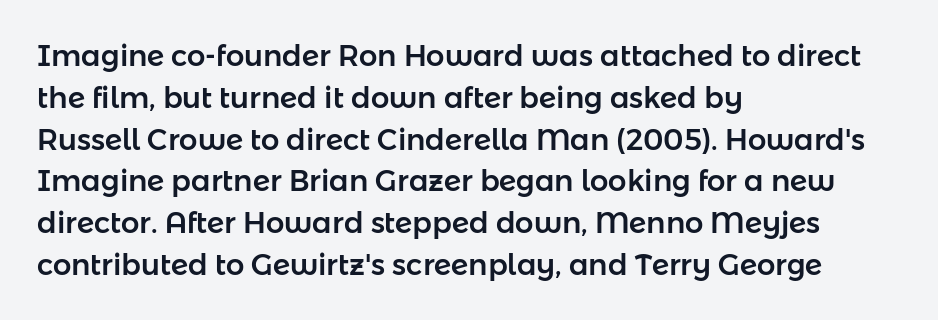
Bare-footed words on every line. You can tell from the bare stems that sans-serif type was used. The type sits square on the baseline with zero lean. You could not count columns in this text — the font is proportionally spaced.
